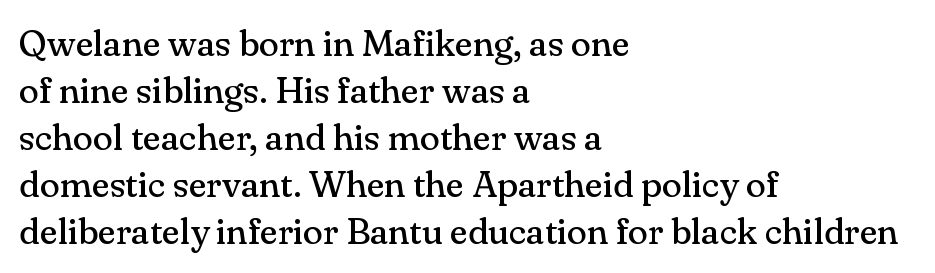
{"serif": "yes", "italic": "no", "bold": "no", "weight": "regular", "width": "normal", "stroke_contrast": "medium", "x_height": "small", "monospaced": "no", "underline": "no", "align": "left", "line_spacing": "normal", "line_spacing_ratio": 1.27, "letter_spacing": "normal", "letter_spacing_em": 0.0, "glyph_px": 37}
